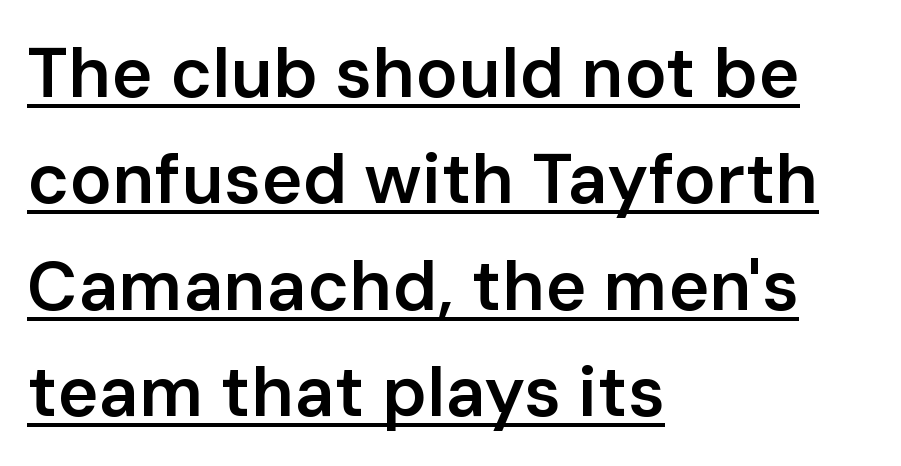
Q: Is the text bold? A: Semi-bold.
Q: Is the text italic (slanted)? A: No, it is upright.
Q: Is the typeface a serif or a sans-serif typeface? A: Sans-serif.
Q: Is the text underlined? A: Yes.
Q: How is the paragraph aligned? A: Left-aligned.
Q: Is the spacing between letters normal or unusually wide? A: Normal.
Q: Is the spacing between lines tight, normal or loose? A: Normal.
Q: Width (condensed, normal, or wide)? A: Normal.
Q: Stroke contrast? A: Low.
Q: x-height? A: Medium.
Q: Monospaced? A: No.
